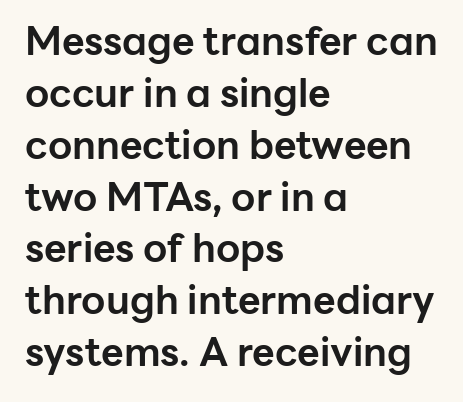
Think of a printed novel: that variable character pitch is what you see here. Nope, not italic — everything's standing straight. The line texture is even and compact thanks to regular tracking. Leading matches the norm, producing a regular column.
